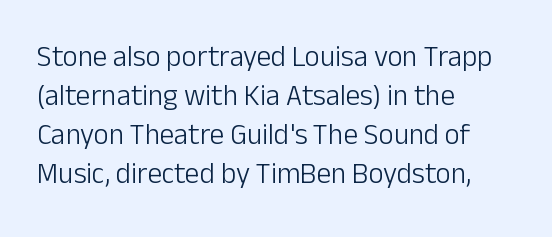
The image shows 29 px light sans-serif type, upright; set left-aligned, normal line spacing (1.35x), normal letter spacing, not underlined; low stroke contrast and a medium x-height.
